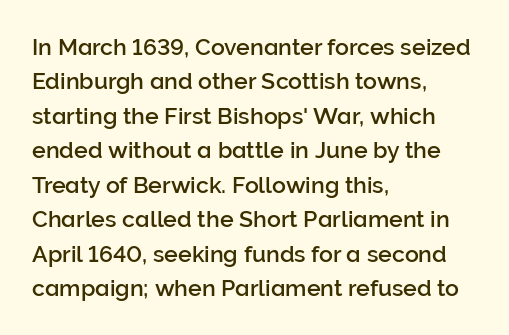
{"italic": "no", "underline": "no", "align": "left", "line_spacing": "normal", "line_spacing_ratio": 1.5, "letter_spacing": "normal", "letter_spacing_em": 0.0, "glyph_px": 23}
